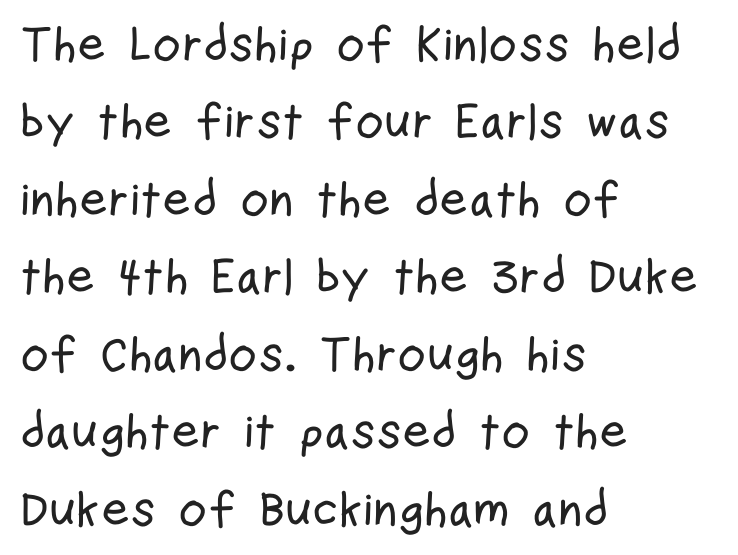
Q: Is the text italic (slanted)? A: No, it is upright.
Q: Is the typeface a serif or a sans-serif typeface? A: Sans-serif.
Q: Is the text underlined? A: No.
Q: How is the paragraph aligned? A: Left-aligned.
Q: Is the spacing between letters normal or unusually wide? A: Normal.
Q: Is the spacing between lines tight, normal or loose? A: Normal.
Q: Width (condensed, normal, or wide)? A: Condensed.
Q: Stroke contrast? A: Low.
Q: x-height? A: Medium.
Q: Monospaced? A: No.
